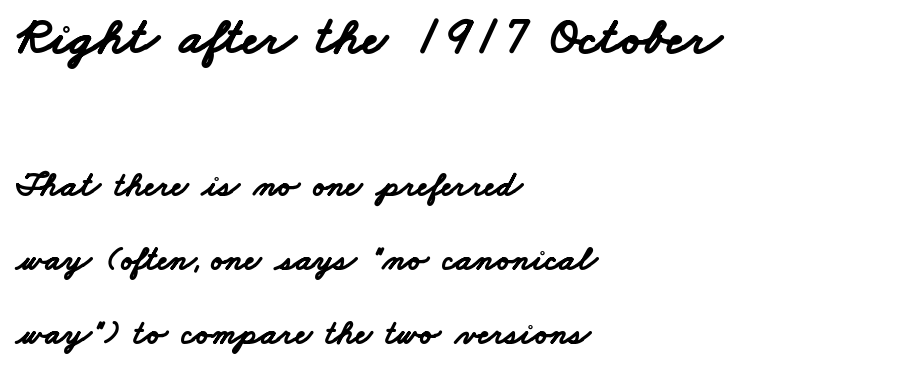
{"serif": "no", "bold": "yes", "weight": "bold", "width": "wide", "stroke_contrast": "low", "x_height": "small", "monospaced": "no", "underline": "no", "align": "left", "line_spacing": "loose", "line_spacing_ratio": 2.12, "letter_spacing": "normal", "letter_spacing_em": 0.0, "larger_block": "first", "size_ratio": 1.51, "glyph_px": 53}
